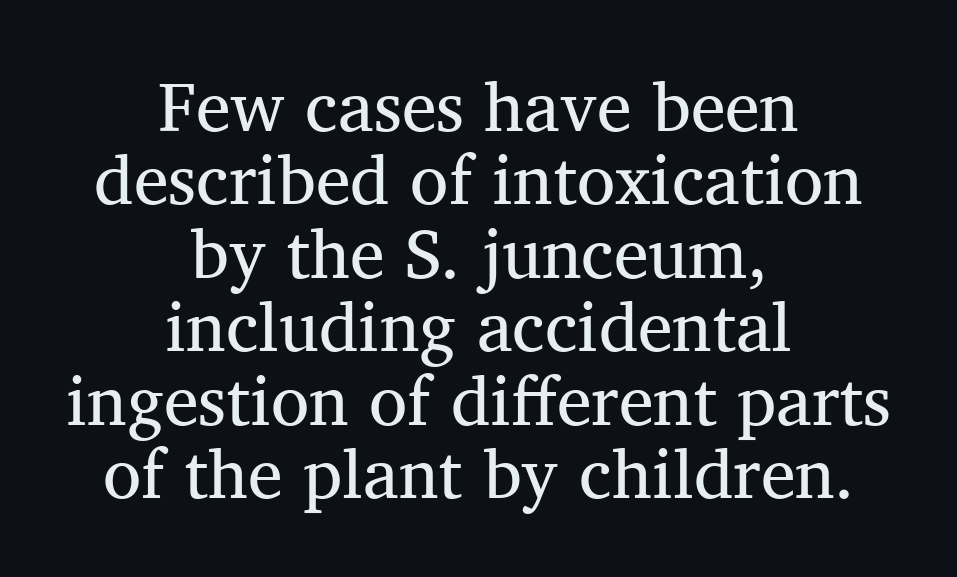
Q: Is the text bold? A: No.
Q: Is the text italic (slanted)? A: No, it is upright.
Q: Is the typeface a serif or a sans-serif typeface? A: Serif.
Q: Is the text underlined? A: No.
Q: How is the paragraph aligned? A: Centered.
Q: Is the spacing between letters normal or unusually wide? A: Normal.
Q: Is the spacing between lines tight, normal or loose? A: Tight.
Q: Width (condensed, normal, or wide)? A: Normal.
Q: Stroke contrast? A: Medium.
Q: x-height? A: Medium.
Q: Monospaced? A: No.
